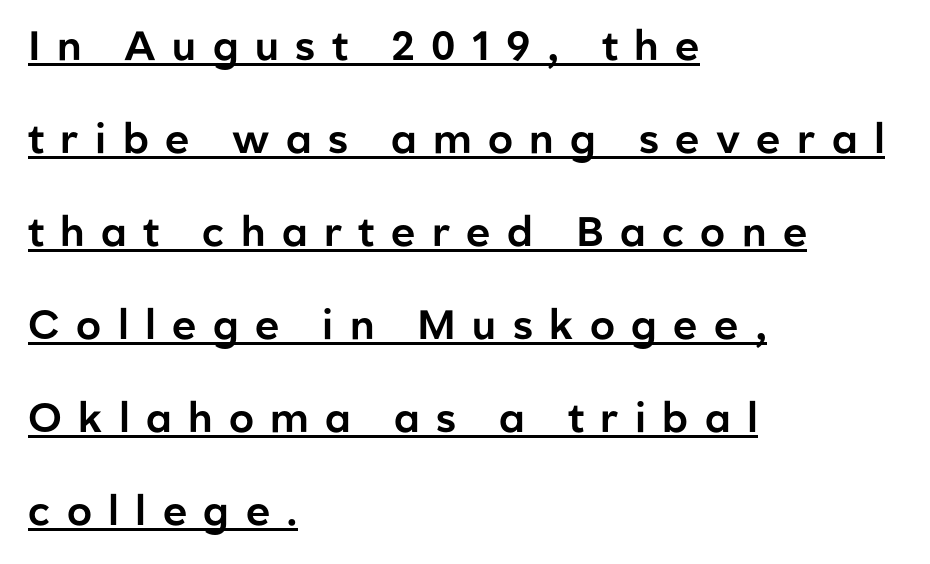
{"serif": "no", "italic": "no", "width": "normal", "stroke_contrast": "low", "x_height": "medium", "monospaced": "no", "underline": "yes", "align": "left", "line_spacing": "loose", "line_spacing_ratio": 2.27, "letter_spacing": "wide", "letter_spacing_em": 0.4, "glyph_px": 41}
